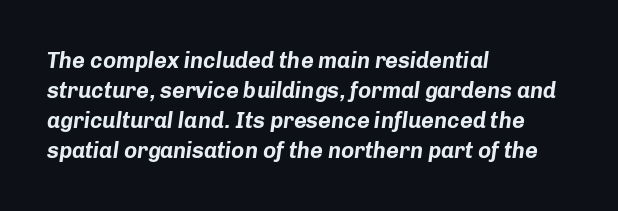
Q: Is the text bold? A: Yes.
Q: Is the text italic (slanted)? A: Yes, it leans right by about 8 degrees.
Q: Is the text underlined? A: No.
Q: How is the paragraph aligned? A: Left-aligned.
Q: Is the spacing between letters normal or unusually wide? A: Normal.
Q: Is the spacing between lines tight, normal or loose? A: Normal.
